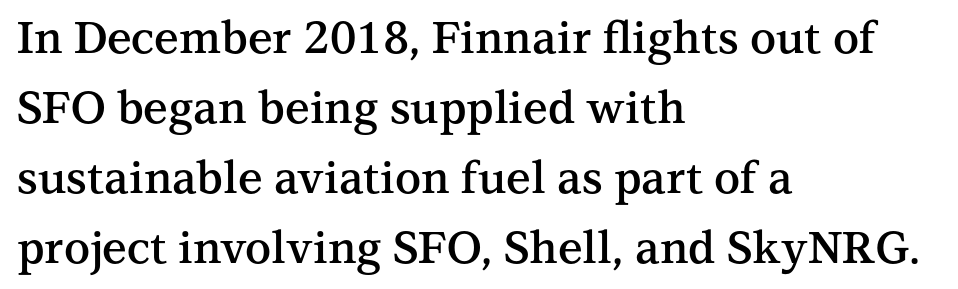
The image shows 44 px semibold serif type, upright; set left-aligned, normal line spacing (1.59x), normal letter spacing, not underlined; medium stroke contrast and a medium x-height.
